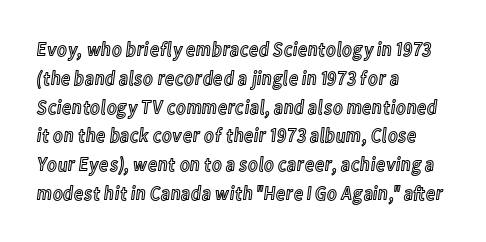
{"underline": "no", "align": "left", "line_spacing": "normal", "line_spacing_ratio": 1.44, "letter_spacing": "normal", "letter_spacing_em": 0.0, "glyph_px": 20}
